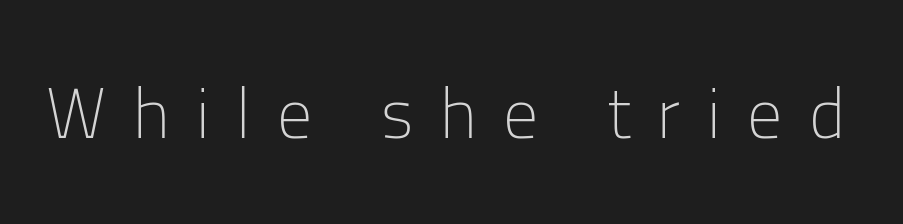
The image shows 70 px light sans-serif type, upright; set unusually wide letter spacing (+0.38 em), not underlined; low stroke contrast and a medium x-height.
